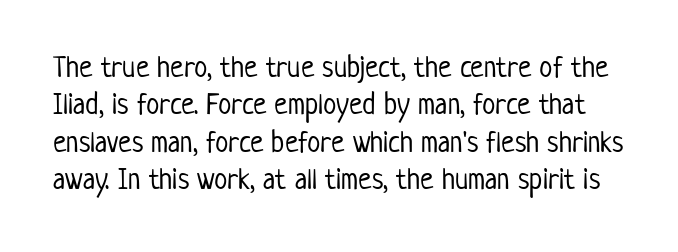
Every character sits straight up, as roman type does. Leading matches the norm, producing a regular column. This is not heavy type; no bold has been used. Anything drawn beneath the words? Only blank space.
